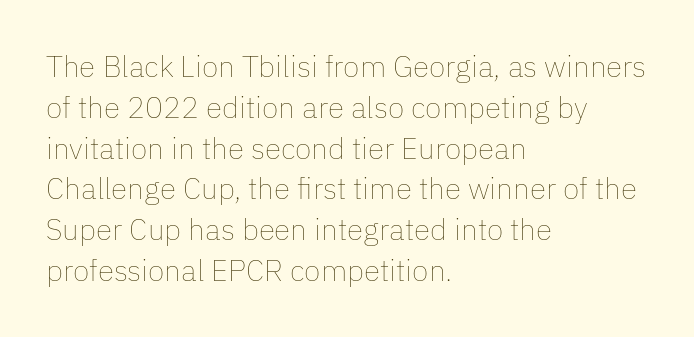
{"italic": "no", "bold": "no", "weight": "thin", "width": "normal", "stroke_contrast": "low", "x_height": "medium", "monospaced": "no", "underline": "no", "align": "left", "line_spacing": "normal", "line_spacing_ratio": 1.36, "letter_spacing": "normal", "letter_spacing_em": 0.0, "glyph_px": 30}
